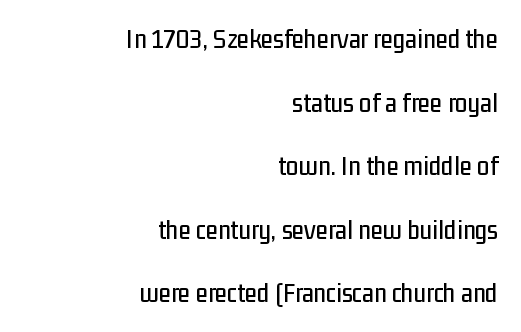
{"serif": "no", "italic": "no", "width": "condensed", "stroke_contrast": "low", "x_height": "medium", "monospaced": "no", "underline": "no", "align": "right", "line_spacing": "loose", "line_spacing_ratio": 2.27, "letter_spacing": "normal", "letter_spacing_em": 0.0, "glyph_px": 28}
